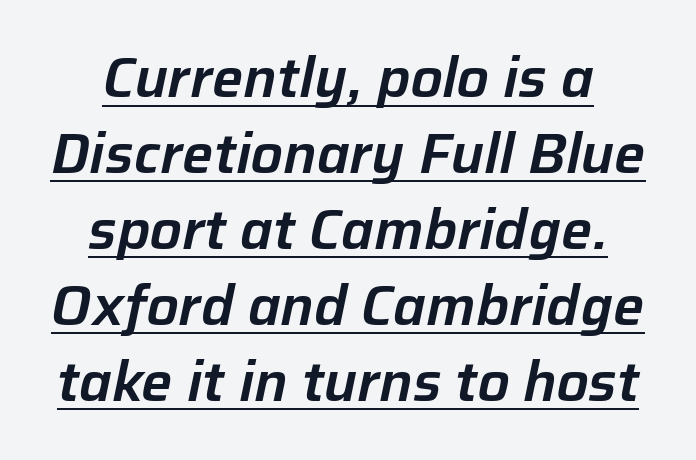
{"italic": "yes", "lean": "right", "slant_degrees": 12, "width": "normal", "stroke_contrast": "low", "x_height": "medium", "monospaced": "no", "underline": "yes", "align": "center", "line_spacing": "normal", "line_spacing_ratio": 1.38, "letter_spacing": "normal", "letter_spacing_em": 0.0, "glyph_px": 55}
